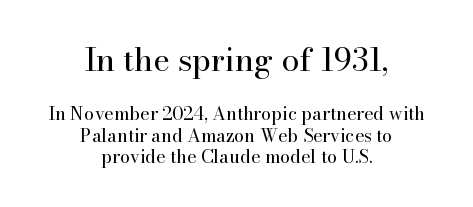
The image shows 32 px regular-weight serif type, upright; set centered, line spacing 1.2x, normal letter spacing, not underlined; the first (top) block is 1.78x larger; high stroke contrast and a small x-height.
